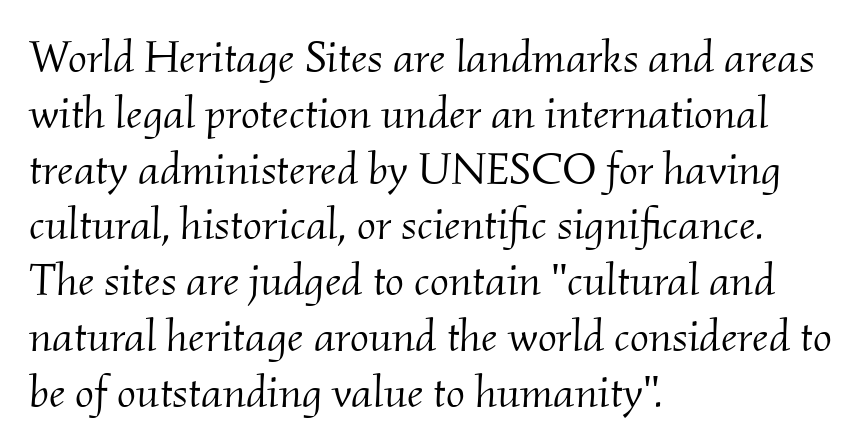
{"serif": "yes", "italic": "yes", "lean": "right", "slant_degrees": 2, "bold": "no", "weight": "light", "width": "normal", "stroke_contrast": "medium", "x_height": "small", "monospaced": "no", "underline": "no", "align": "left", "line_spacing_ratio": 1.24, "letter_spacing": "normal", "letter_spacing_em": 0.0, "glyph_px": 45}
